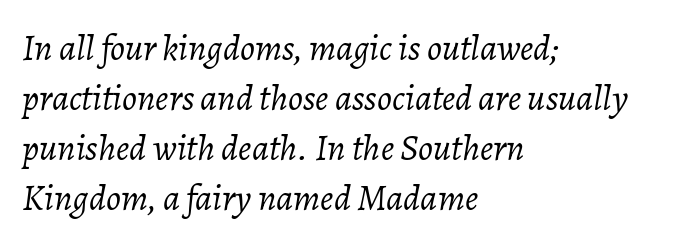
Q: Is the text bold? A: No.
Q: Is the text italic (slanted)? A: Yes, it leans right by about 7 degrees.
Q: Is the text underlined? A: No.
Q: How is the paragraph aligned? A: Left-aligned.
Q: Is the spacing between letters normal or unusually wide? A: Normal.
Q: Is the spacing between lines tight, normal or loose? A: Normal.
Q: Width (condensed, normal, or wide)? A: Normal.
Q: Stroke contrast? A: Low.
Q: x-height? A: Medium.
Q: Monospaced? A: No.
